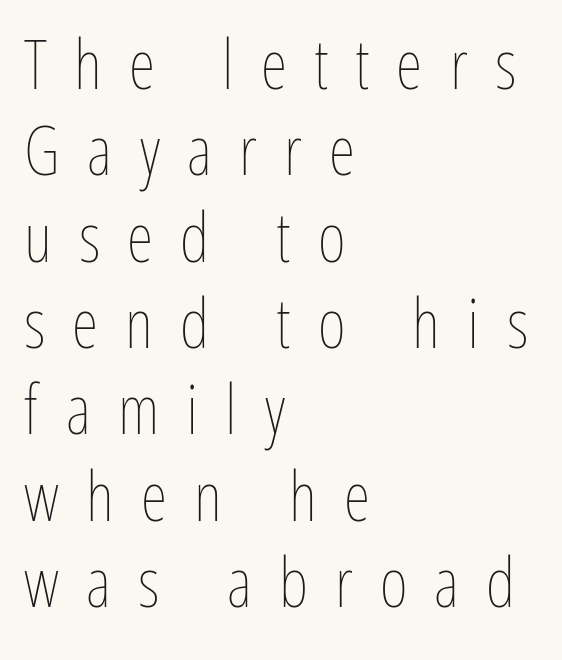
Q: Is the text bold? A: No.
Q: Is the text italic (slanted)? A: No, it is upright.
Q: Is the text underlined? A: No.
Q: How is the paragraph aligned? A: Left-aligned.
Q: Is the spacing between letters normal or unusually wide? A: Unusually wide.
Q: Is the spacing between lines tight, normal or loose? A: Normal.
Q: Width (condensed, normal, or wide)? A: Condensed.
Q: Stroke contrast? A: Low.
Q: x-height? A: Medium.
Q: Monospaced? A: No.
